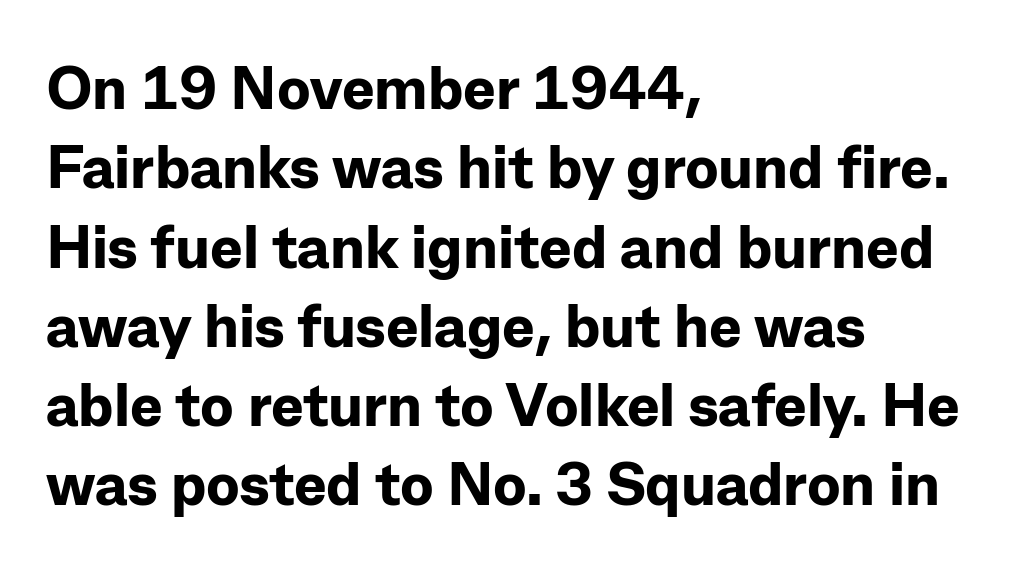
The image shows 61 px bold sans-serif type, upright; set left-aligned, normal line spacing (1.3x), normal letter spacing, not underlined; low stroke contrast and a medium x-height.
